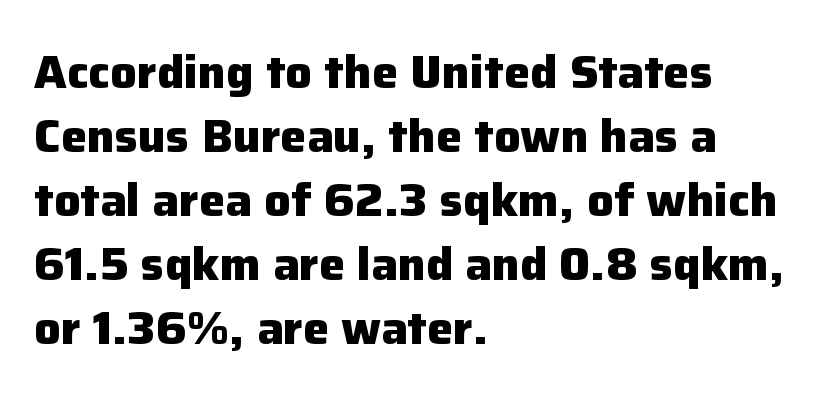
Q: Is the text bold? A: Yes.
Q: Is the text italic (slanted)? A: No, it is upright.
Q: Is the typeface a serif or a sans-serif typeface? A: Sans-serif.
Q: Is the text underlined? A: No.
Q: How is the paragraph aligned? A: Left-aligned.
Q: Is the spacing between letters normal or unusually wide? A: Normal.
Q: Is the spacing between lines tight, normal or loose? A: Normal.
Q: Width (condensed, normal, or wide)? A: Normal.
Q: Stroke contrast? A: Low.
Q: x-height? A: Medium.
Q: Monospaced? A: No.
